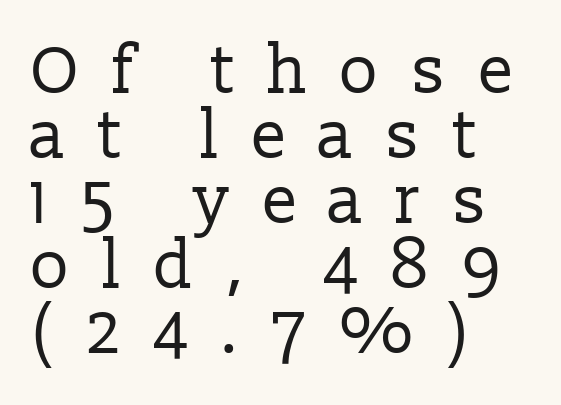
The rendering anchors every line to the left-hand side. These lines huddle together more closely than default settings would place them. Underline: absent. You could not count columns in this text — the font is proportionally spaced. Observe the serifs anchoring each vertical stroke in this sample. Italic: no, the glyphs are upright roman.
